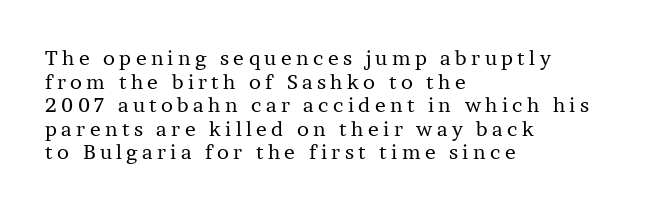
This rendering uses left alignment, leaving the right contour irregular. Each row of text sits above clean, open space. The typeface has the unassuming heft of standard copy or less. Posture: vertical.
